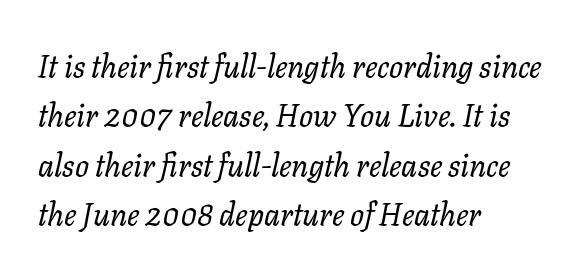
{"italic": "yes", "lean": "right", "slant_degrees": 11, "bold": "no", "weight": "regular", "width": "normal", "stroke_contrast": "low", "x_height": "medium", "monospaced": "no", "underline": "no", "align": "left", "line_spacing": "normal", "line_spacing_ratio": 1.59, "letter_spacing": "normal", "letter_spacing_em": 0.0, "glyph_px": 31}
